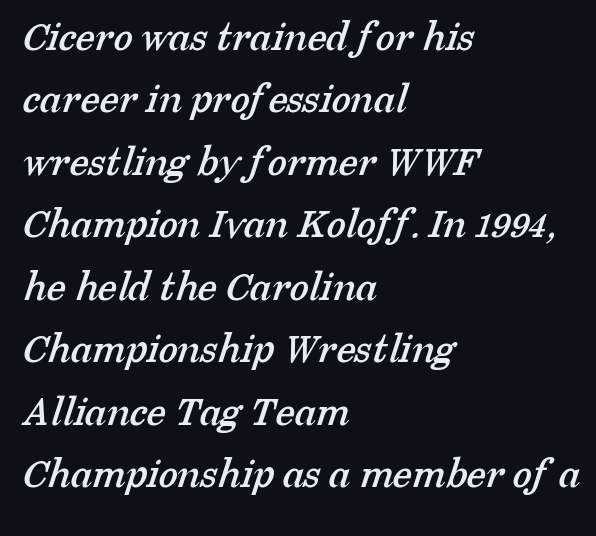
A typesetter would call this proportional, since set widths differ per character. How would I describe the line gaps? Plain and ordinary. The zone under the glyphs is completely vacant. Each line starts at the same left margin while the right side varies. Glyph-to-glyph distance matches everyday printed text. Type style note: has serifs.
